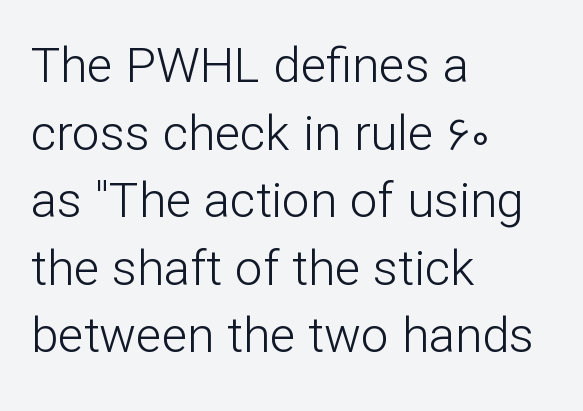
Visually the block forms a straight wall on the left and a jagged coastline on the right. Words appear dense and cohesive because spacing is normal. A light-to-regular cut is what we see here. Decoration check: the copy has no underline.
